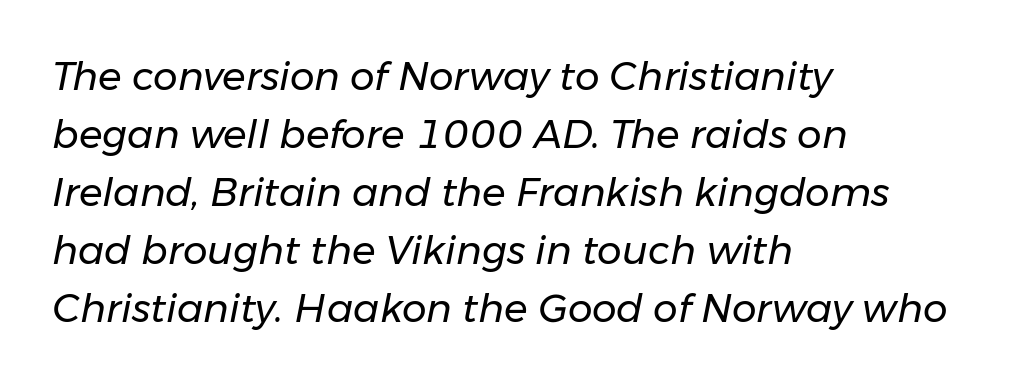
The image shows 39 px regular-weight type, italic (leaning right); set left-aligned, normal line spacing (1.49x), normal letter spacing, not underlined; low stroke contrast and a medium x-height.
